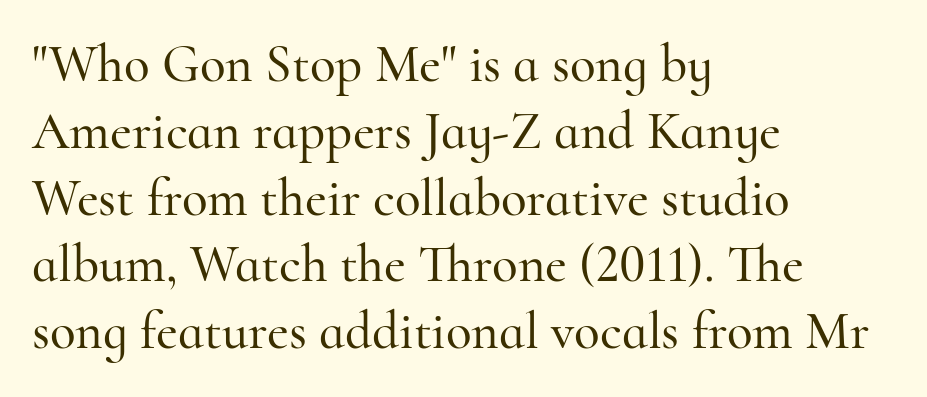
Q: Is the text italic (slanted)? A: No, it is upright.
Q: Is the typeface a serif or a sans-serif typeface? A: Serif.
Q: Is the text underlined? A: No.
Q: How is the paragraph aligned? A: Left-aligned.
Q: Is the spacing between letters normal or unusually wide? A: Normal.
Q: Is the spacing between lines tight, normal or loose? A: Normal.
Q: Width (condensed, normal, or wide)? A: Normal.
Q: Stroke contrast? A: High.
Q: x-height? A: Small.
Q: Monospaced? A: No.
